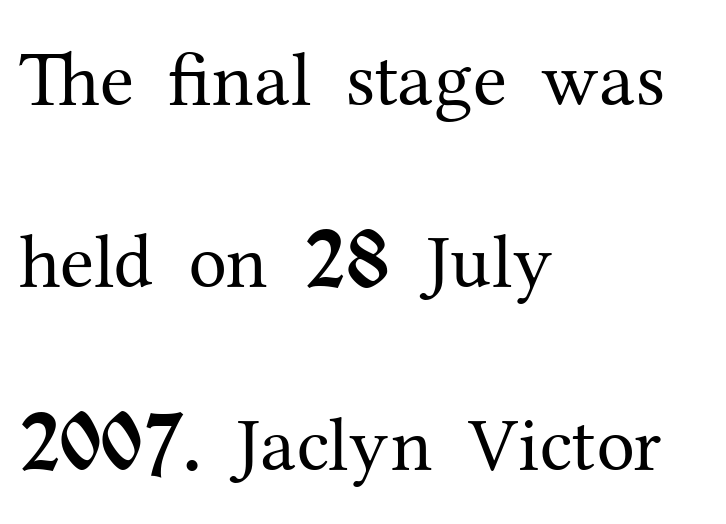
Q: Is the text bold? A: No.
Q: Is the text italic (slanted)? A: No, it is upright.
Q: Is the typeface a serif or a sans-serif typeface? A: Serif.
Q: Is the text underlined? A: No.
Q: How is the paragraph aligned? A: Left-aligned.
Q: Is the spacing between letters normal or unusually wide? A: Normal.
Q: Is the spacing between lines tight, normal or loose? A: Loose.
Q: Width (condensed, normal, or wide)? A: Normal.
Q: Stroke contrast? A: Medium.
Q: x-height? A: Medium.
Q: Monospaced? A: No.
